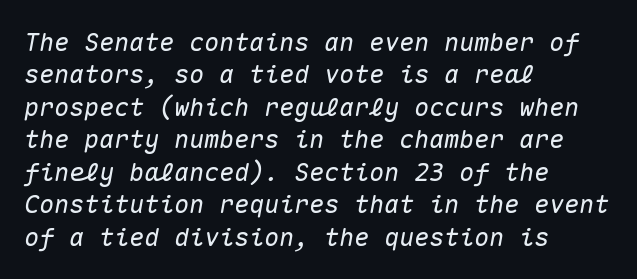
Tracking value appears to be zero — textbook default spacing. Plain, unruled lines of type. Every character sits at an angle, as italics do. The compositor pushed each line to the left boundary. Leading matches the norm, producing a regular column.
